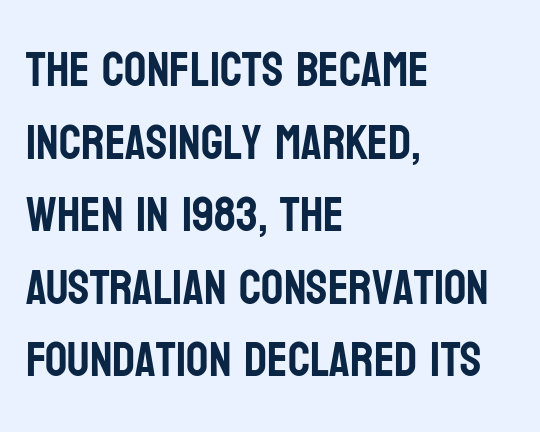
The image shows 49 px condensed sans-serif type, upright; set left-aligned, normal line spacing (1.48x), normal letter spacing, not underlined; low stroke contrast and a large x-height.
